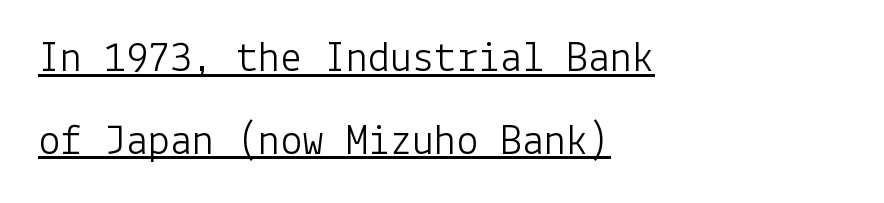
{"serif": "no", "italic": "no", "bold": "no", "weight": "light", "width": "normal", "stroke_contrast": "low", "x_height": "medium", "underline": "yes", "align": "left", "line_spacing_ratio": 1.88, "letter_spacing": "normal", "letter_spacing_em": 0.0, "glyph_px": 44}
